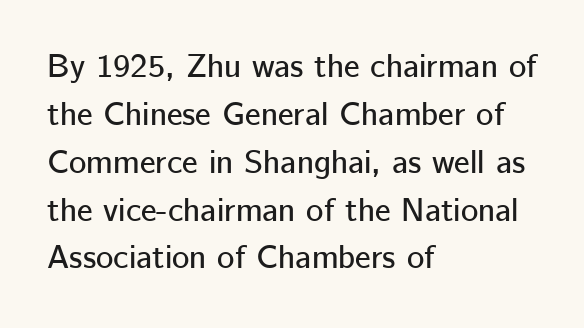
{"serif": "no", "italic": "no", "width": "normal", "stroke_contrast": "low", "x_height": "medium", "monospaced": "no", "underline": "no", "align": "left", "line_spacing": "normal", "line_spacing_ratio": 1.45, "letter_spacing": "normal", "letter_spacing_em": 0.0, "glyph_px": 33}
